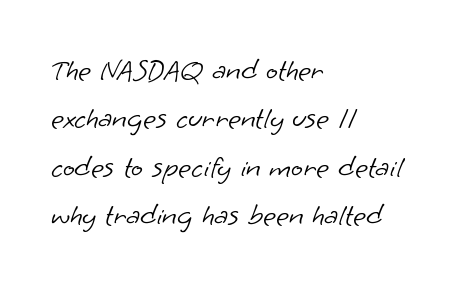
The image shows 31 px light sans-serif type; set left-aligned, normal line spacing (1.56x), normal letter spacing, not underlined; low stroke contrast and a small x-height.
